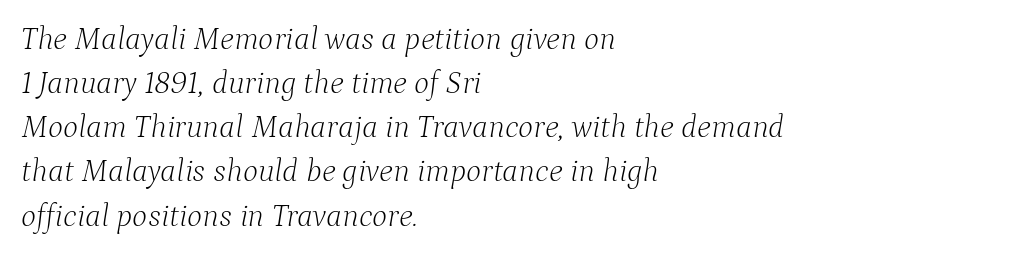
{"serif": "yes", "italic": "yes", "lean": "right", "slant_degrees": 9, "bold": "no", "weight": "light", "width": "normal", "stroke_contrast": "low", "x_height": "medium", "monospaced": "no", "underline": "no", "align": "left", "line_spacing": "normal", "line_spacing_ratio": 1.38, "letter_spacing": "normal", "letter_spacing_em": 0.0, "glyph_px": 32}
